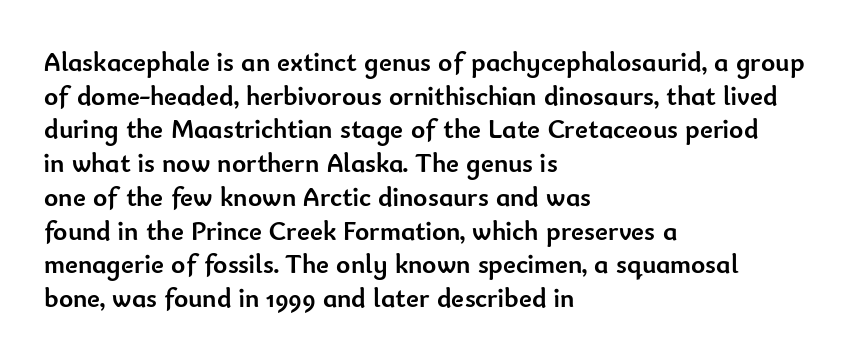
Q: Is the text bold? A: Yes.
Q: Is the text italic (slanted)? A: No, it is upright.
Q: Is the text underlined? A: No.
Q: How is the paragraph aligned? A: Left-aligned.
Q: Is the spacing between letters normal or unusually wide? A: Normal.
Q: Is the spacing between lines tight, normal or loose? A: Normal.
